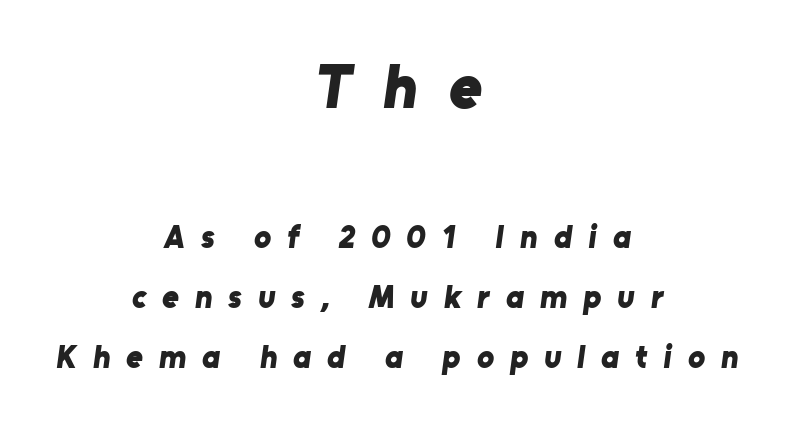
Honestly, there is no underline to notice here at all. Do the characters align in a grid? No, the font is proportional. Compared with typical body copy, the letter spacing here is much looser. Visually the block forms a symmetrical silhouette, jagged on both flanks. The block sitting higher on the canvas is the one with enlarged characters.
